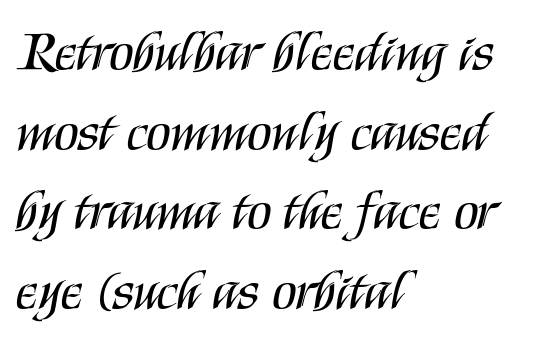
{"serif": "no", "bold": "no", "weight": "regular", "width": "condensed", "stroke_contrast": "medium", "x_height": "large", "monospaced": "no", "underline": "no", "align": "left", "line_spacing": "normal", "line_spacing_ratio": 1.42, "letter_spacing": "normal", "letter_spacing_em": 0.0, "glyph_px": 56}
